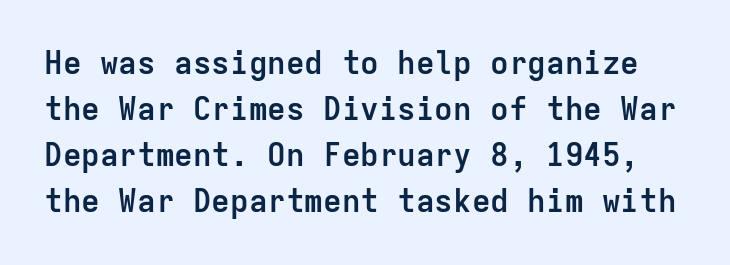
The area under the type is left untouched. The rendering keeps characters at their native spacing. Fixed-width glyphs throughout — classic coding-font behaviour. The typography opts for an upright posture over an oblique one. Is there much room between lines? A standard amount, neither cramped nor airy. Set as a true bold cut, around the 700 mark.
